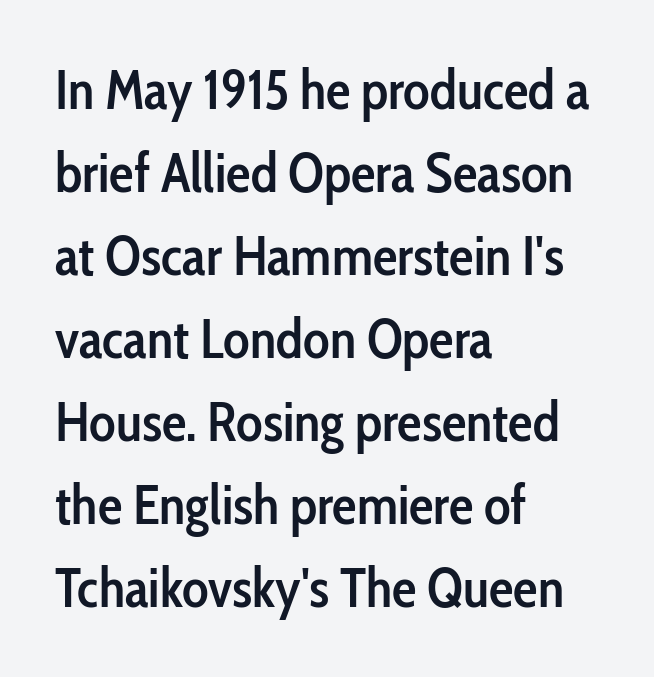
The image shows 55 px semibold, condensed sans-serif type, upright; set left-aligned, normal line spacing (1.51x), normal letter spacing, not underlined; low stroke contrast and a medium x-height.
